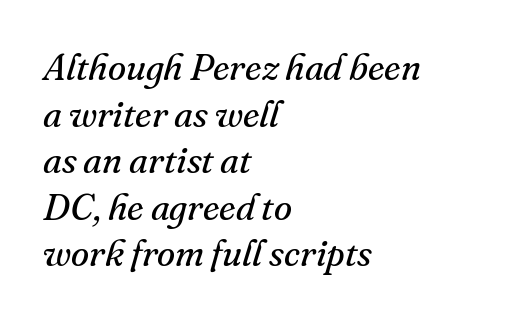
Q: Is the text bold? A: No.
Q: Is the text italic (slanted)? A: Yes, it leans right by about 16 degrees.
Q: Is the typeface a serif or a sans-serif typeface? A: Serif.
Q: Is the text underlined? A: No.
Q: How is the paragraph aligned? A: Left-aligned.
Q: Is the spacing between letters normal or unusually wide? A: Normal.
Q: Is the spacing between lines tight, normal or loose? A: Normal.
Q: Width (condensed, normal, or wide)? A: Normal.
Q: Stroke contrast? A: Medium.
Q: x-height? A: Small.
Q: Monospaced? A: No.
